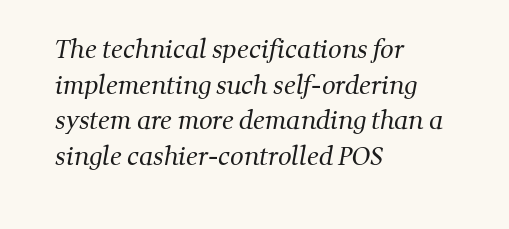
Q: Is the text bold? A: No.
Q: Is the text underlined? A: No.
Q: How is the paragraph aligned? A: Left-aligned.
Q: Is the spacing between letters normal or unusually wide? A: Normal.
Q: Is the spacing between lines tight, normal or loose? A: Normal.
